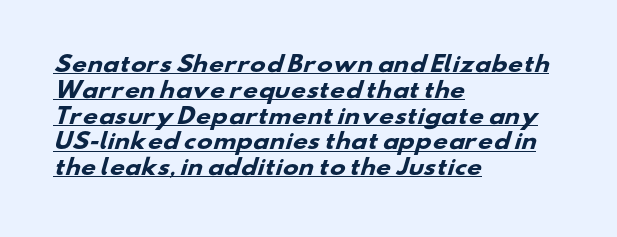
{"bold": "yes", "underline": "yes", "align": "left", "line_spacing_ratio": 1.23, "letter_spacing": "normal", "letter_spacing_em": 0.0, "glyph_px": 21}
